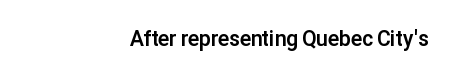
Q: Is the text bold? A: Yes.
Q: Is the text italic (slanted)? A: No, it is upright.
Q: Is the text underlined? A: No.
Q: How is the paragraph aligned? A: Right-aligned.
Q: Is the spacing between letters normal or unusually wide? A: Normal.
